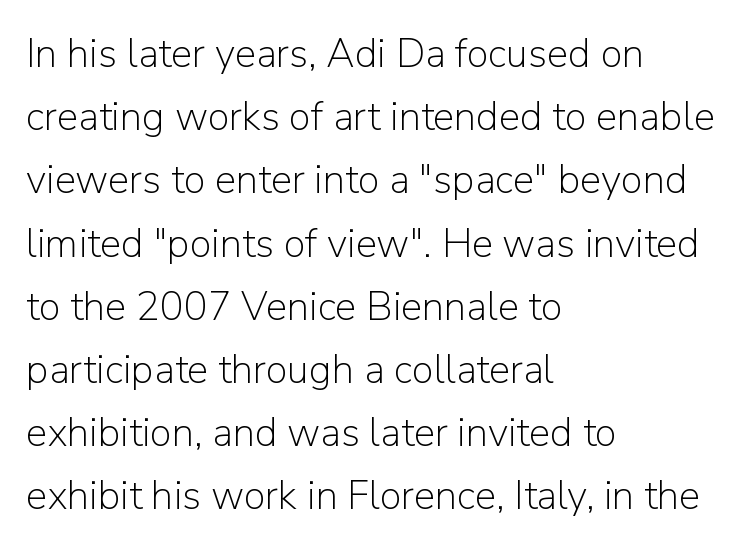
Leading: standard. Caption: standard tracking, unaltered. No letter is thick-stroked: the sample isn't bold. Nothing sits at the stroke ends, so this counts as sans-serif. Every character sits straight up, as roman type does. The passage is arranged the way most books set body copy — flush left.
